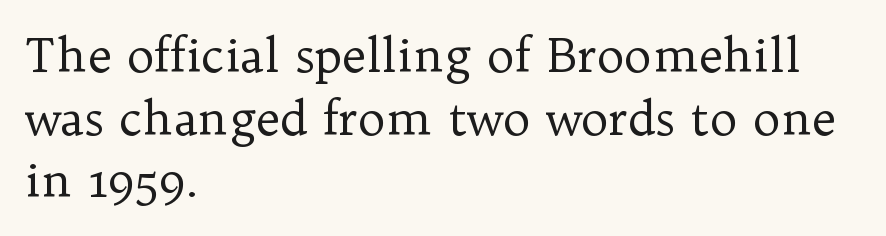
Q: Is the text bold? A: No.
Q: Is the text italic (slanted)? A: No, it is upright.
Q: Is the typeface a serif or a sans-serif typeface? A: Serif.
Q: Is the text underlined? A: No.
Q: How is the paragraph aligned? A: Left-aligned.
Q: Is the spacing between letters normal or unusually wide? A: Normal.
Q: Is the spacing between lines tight, normal or loose? A: Normal.
Q: Width (condensed, normal, or wide)? A: Normal.
Q: Stroke contrast? A: Low.
Q: x-height? A: Medium.
Q: Monospaced? A: No.
